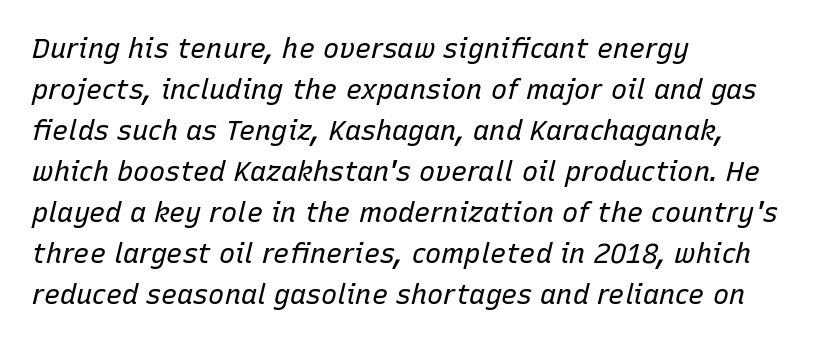
Q: Is the text bold? A: No.
Q: Is the text italic (slanted)? A: Yes, it leans right by about 15 degrees.
Q: Is the text underlined? A: No.
Q: How is the paragraph aligned? A: Left-aligned.
Q: Is the spacing between letters normal or unusually wide? A: Normal.
Q: Is the spacing between lines tight, normal or loose? A: Normal.
